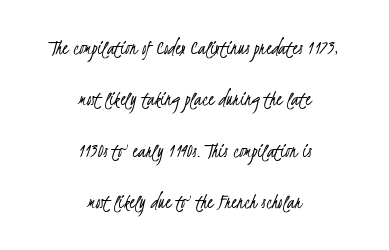
Q: Is the text bold? A: No.
Q: Is the text underlined? A: No.
Q: How is the paragraph aligned? A: Centered.
Q: Is the spacing between letters normal or unusually wide? A: Normal.
Q: Is the spacing between lines tight, normal or loose? A: Loose.
